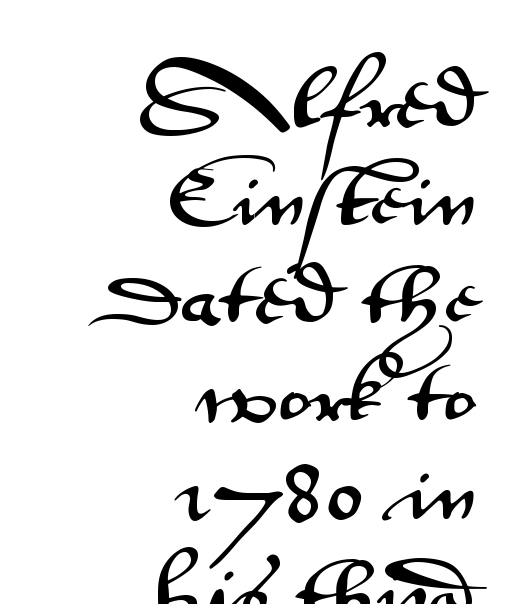
{"serif": "no", "width": "wide", "stroke_contrast": "medium", "x_height": "small", "monospaced": "no", "underline": "no", "align": "right", "line_spacing": "normal", "line_spacing_ratio": 1.42, "letter_spacing": "normal", "letter_spacing_em": 0.0, "glyph_px": 69}
